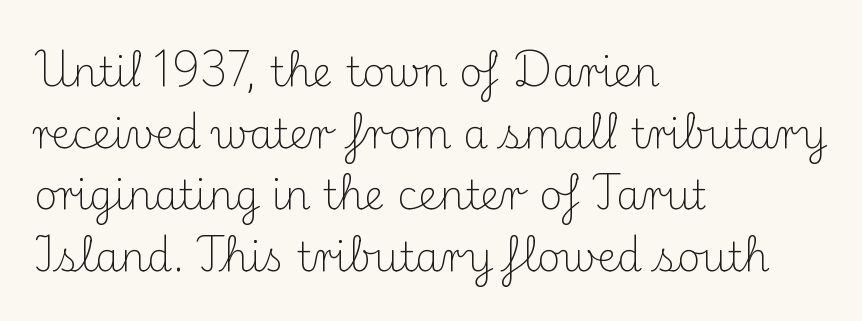
The image shows 40 px light serif type, upright; set left-aligned, normal line spacing (1.54x), normal letter spacing, not underlined; medium stroke contrast and a small x-height.
